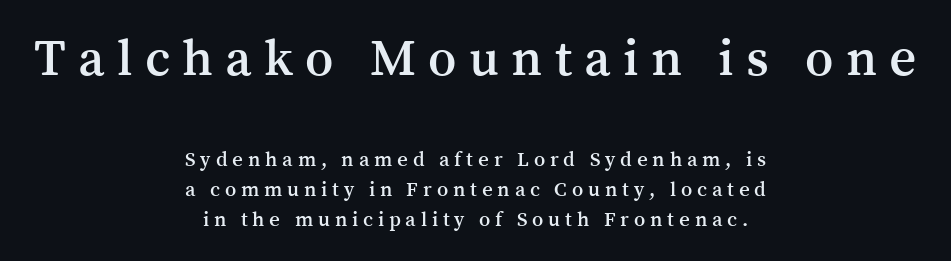
The image shows 53 px serif type, upright; set centered, normal line spacing (1.43x), unusually wide letter spacing (+0.23 em), not underlined; the first (top) block is 2.52x larger; medium stroke contrast and a medium x-height.
